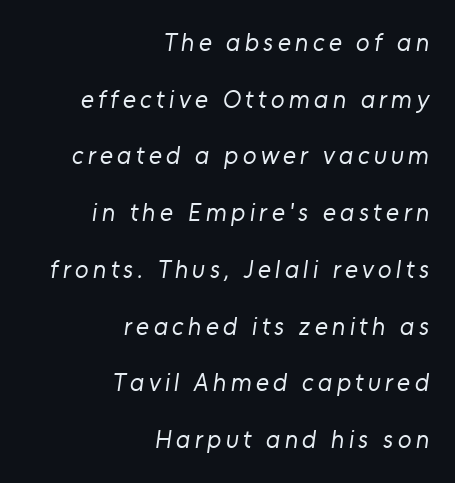
{"bold": "no", "underline": "no", "align": "right", "line_spacing": "loose", "line_spacing_ratio": 2.27, "glyph_px": 25}
